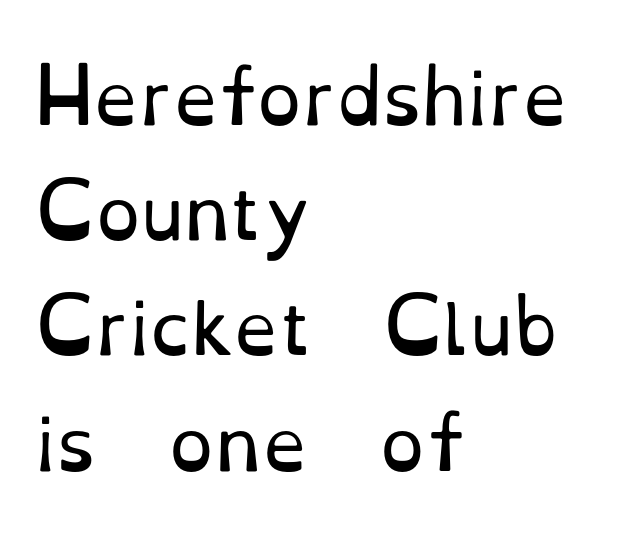
Q: Is the text bold? A: No.
Q: Is the text italic (slanted)? A: No, it is upright.
Q: Is the typeface a serif or a sans-serif typeface? A: Sans-serif.
Q: Is the text underlined? A: No.
Q: How is the paragraph aligned? A: Left-aligned.
Q: Is the spacing between letters normal or unusually wide? A: Normal.
Q: Is the spacing between lines tight, normal or loose? A: Normal.
Q: Width (condensed, normal, or wide)? A: Normal.
Q: Stroke contrast? A: Low.
Q: x-height? A: Small.
Q: Monospaced? A: No.
